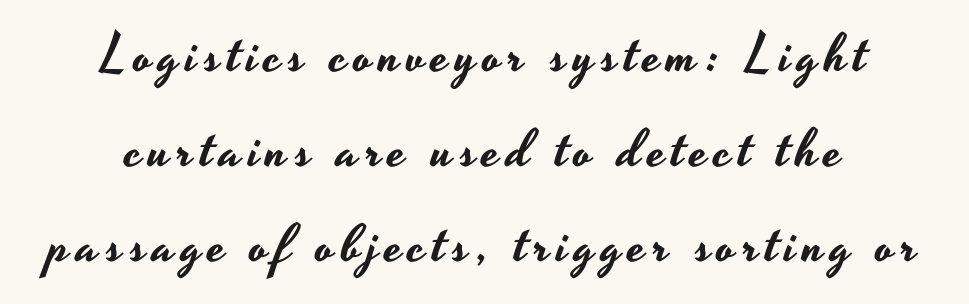
The image shows 53 px wide sans-serif type; set centered, line spacing 1.79x, not underlined; low stroke contrast and a small x-height.
